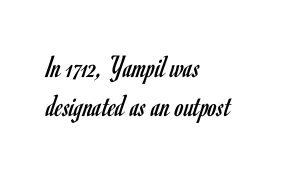
Q: Is the text bold? A: No.
Q: Is the text italic (slanted)? A: Yes.
Q: Is the typeface a serif or a sans-serif typeface? A: Sans-serif.
Q: Is the text underlined? A: No.
Q: How is the paragraph aligned? A: Left-aligned.
Q: Is the spacing between letters normal or unusually wide? A: Normal.
Q: Width (condensed, normal, or wide)? A: Condensed.
Q: Stroke contrast? A: Low.
Q: x-height? A: Small.
Q: Monospaced? A: No.
